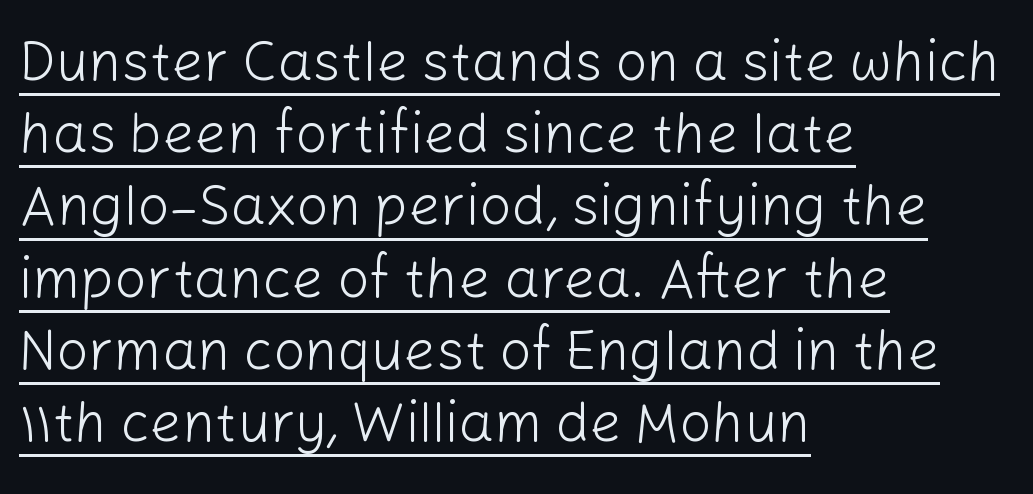
Q: Is the text bold? A: No.
Q: Is the text italic (slanted)? A: No, it is upright.
Q: Is the typeface a serif or a sans-serif typeface? A: Sans-serif.
Q: Is the text underlined? A: Yes.
Q: How is the paragraph aligned? A: Left-aligned.
Q: Is the spacing between letters normal or unusually wide? A: Normal.
Q: Is the spacing between lines tight, normal or loose? A: Normal.
Q: Width (condensed, normal, or wide)? A: Normal.
Q: Stroke contrast? A: Low.
Q: x-height? A: Medium.
Q: Monospaced? A: No.
